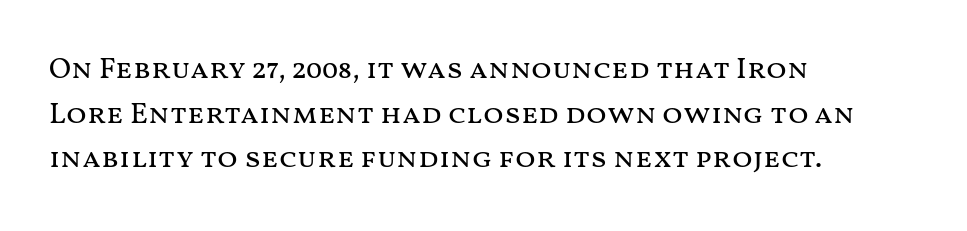
Weight class: somewhere from thin through regular. If you drew a line through each stem, it would be perfectly vertical. The letters sit at their default tracking, neither squeezed nor spread. The typesetter chose a ragged-right arrangement here. Looks like regular typesetting: each glyph gets only the width it needs.
